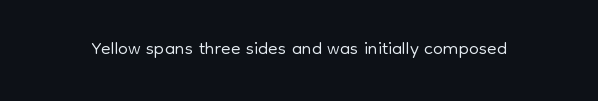
The letters stand straight up with perfectly vertical stems. Decoration check: the copy has no underline. Weight: not bold — regular or lighter. Letter spacing: default.
